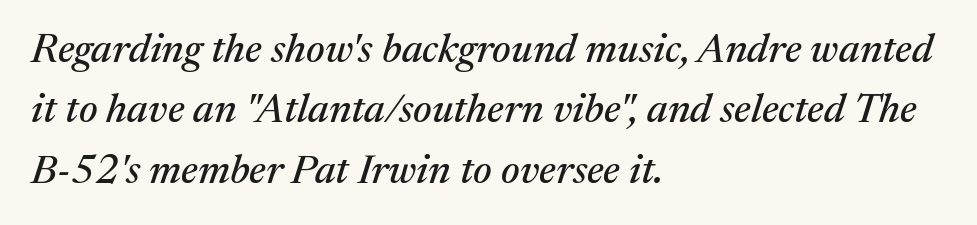
Students, observe: this is what conventionally led text looks like. Alignment: flush left. You could not count columns in this text — the font is proportionally spaced. This sample uses an oblique cut, with every glyph tilted off the vertical.
